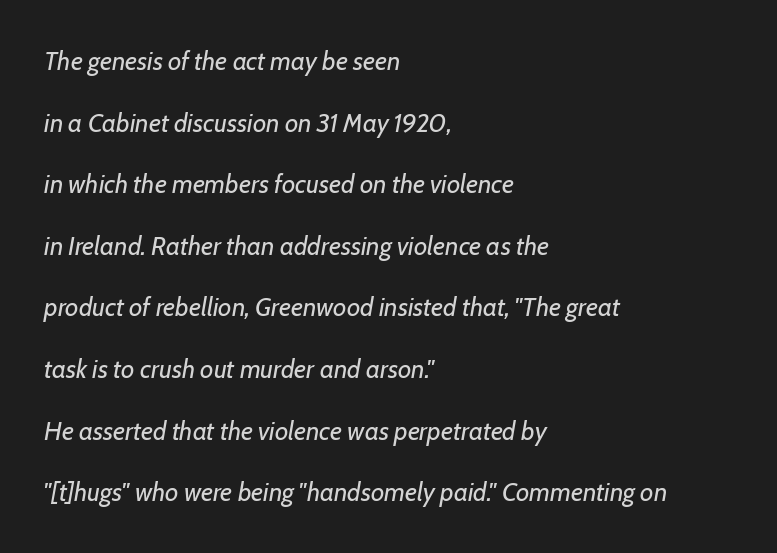
Q: Is the text bold? A: No.
Q: Is the text italic (slanted)? A: Yes, it leans right by about 7 degrees.
Q: Is the text underlined? A: No.
Q: How is the paragraph aligned? A: Left-aligned.
Q: Is the spacing between letters normal or unusually wide? A: Normal.
Q: Is the spacing between lines tight, normal or loose? A: Loose.
